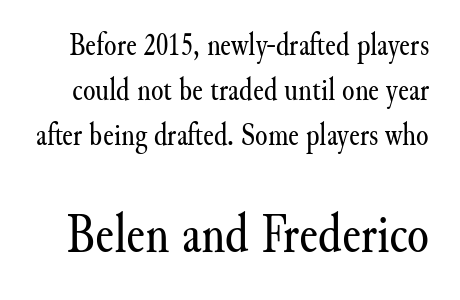
{"serif": "yes", "italic": "no", "bold": "no", "weight": "regular", "width": "normal", "stroke_contrast": "medium", "x_height": "small", "monospaced": "no", "underline": "no", "line_spacing": "normal", "line_spacing_ratio": 1.41, "letter_spacing": "normal", "letter_spacing_em": 0.0, "larger_block": "second", "size_ratio": 1.75, "glyph_px": 56}
